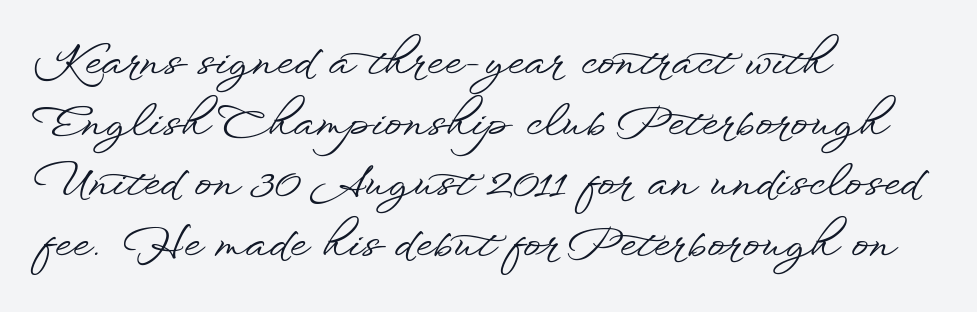
The image shows 43 px wide sans-serif type; set left-aligned, normal line spacing (1.41x), normal letter spacing, not underlined; low stroke contrast and a small x-height.
